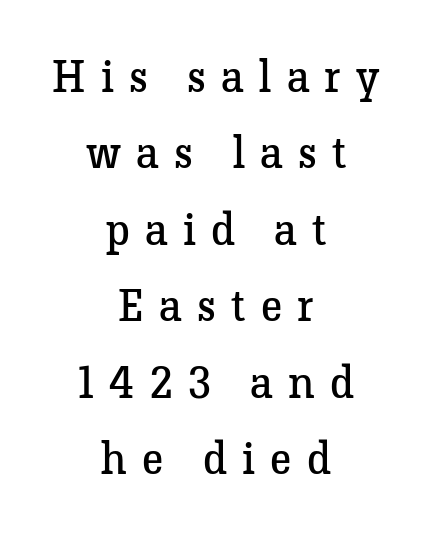
Q: Is the text bold? A: No.
Q: Is the text italic (slanted)? A: No, it is upright.
Q: Is the typeface a serif or a sans-serif typeface? A: Serif.
Q: Is the text underlined? A: No.
Q: How is the paragraph aligned? A: Centered.
Q: Is the spacing between letters normal or unusually wide? A: Unusually wide.
Q: Is the spacing between lines tight, normal or loose? A: Normal.
Q: Width (condensed, normal, or wide)? A: Normal.
Q: Stroke contrast? A: Low.
Q: x-height? A: Medium.
Q: Monospaced? A: No.
